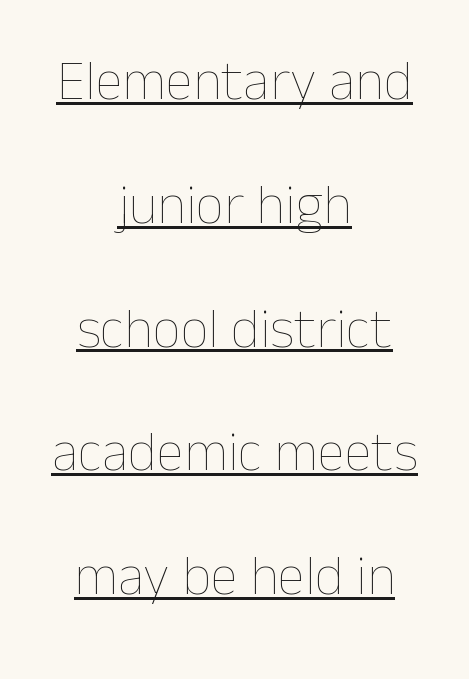
{"italic": "no", "bold": "no", "weight": "thin", "width": "normal", "stroke_contrast": "low", "x_height": "medium", "monospaced": "no", "underline": "yes", "align": "center", "line_spacing": "loose", "line_spacing_ratio": 2.21, "letter_spacing": "normal", "letter_spacing_em": 0.0, "glyph_px": 56}
